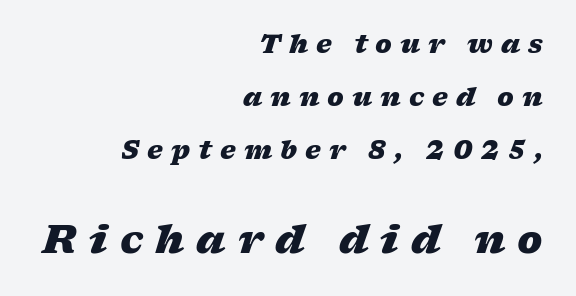
Q: Is the text bold? A: Yes.
Q: Is the text italic (slanted)? A: Yes, it leans right by about 17 degrees.
Q: Is the text underlined? A: No.
Q: How is the paragraph aligned? A: Right-aligned.
Q: Is the spacing between letters normal or unusually wide? A: Unusually wide.
Q: Is the spacing between lines tight, normal or loose? A: Loose.
Q: Which block of text is set in a larger size, the first (top) or the second (bottom)? A: The second (bottom) one.
Q: Width (condensed, normal, or wide)? A: Wide.
Q: Stroke contrast? A: Low.
Q: x-height? A: Medium.
Q: Monospaced? A: No.
